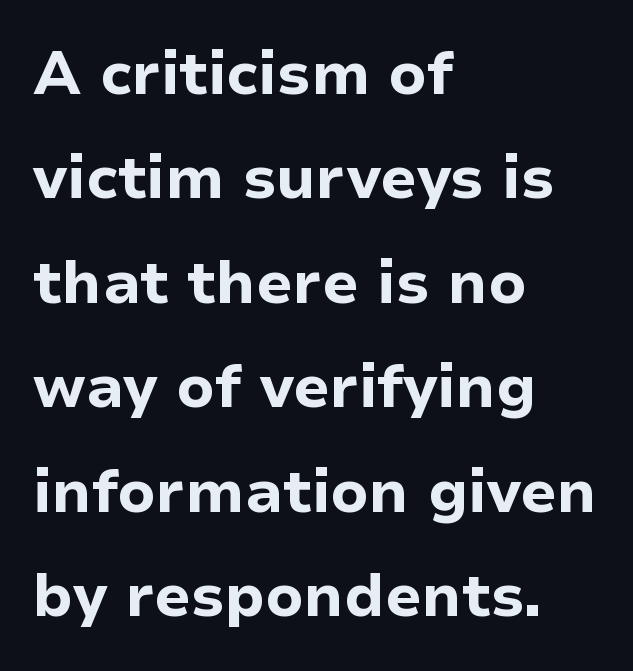
Observe the absence of serifs on each vertical stroke in this sample. Spacing verdict: proportional, widths tailored to each character. Leftover space on each line is placed entirely after the last word. The letters stand upright; this is a roman face. Characters follow at the spacing the type designer built in. Pretty heavy lettering here — definitely bold.
